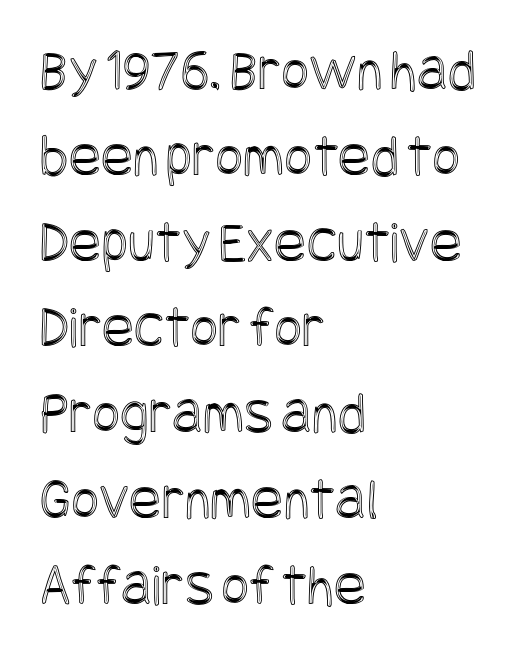
{"italic": "no", "width": "condensed", "x_height": "large", "underline": "no", "align": "left", "line_spacing": "normal", "line_spacing_ratio": 1.43, "letter_spacing": "normal", "letter_spacing_em": 0.0, "glyph_px": 60}
